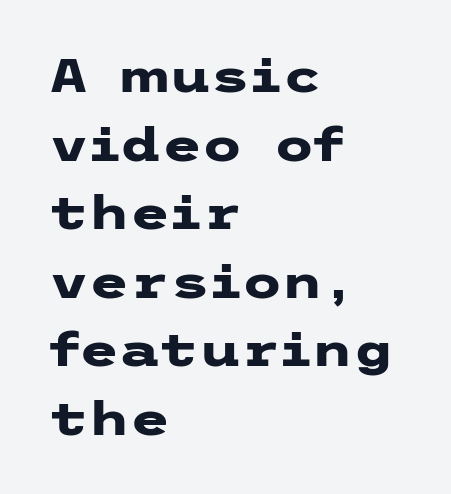
The image shows 46 px heavy, wide sans-serif type, upright; set left-aligned, normal line spacing (1.49x), normal letter spacing, not underlined; low stroke contrast and a medium x-height.
